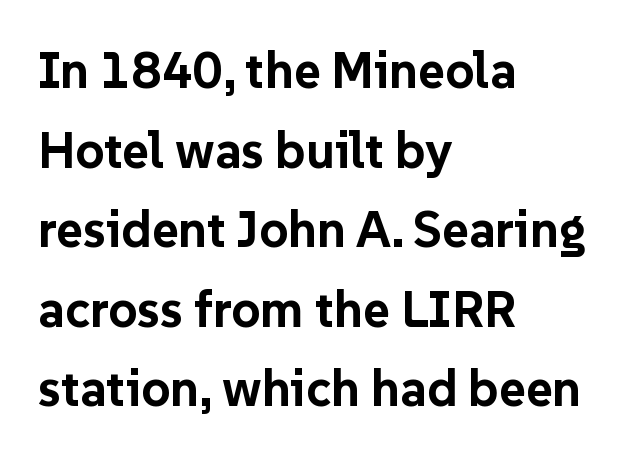
Q: Is the text bold? A: Yes.
Q: Is the text italic (slanted)? A: No, it is upright.
Q: Is the typeface a serif or a sans-serif typeface? A: Sans-serif.
Q: Is the text underlined? A: No.
Q: How is the paragraph aligned? A: Left-aligned.
Q: Is the spacing between letters normal or unusually wide? A: Normal.
Q: Is the spacing between lines tight, normal or loose? A: Normal.
Q: Width (condensed, normal, or wide)? A: Normal.
Q: Stroke contrast? A: Low.
Q: x-height? A: Medium.
Q: Monospaced? A: No.
